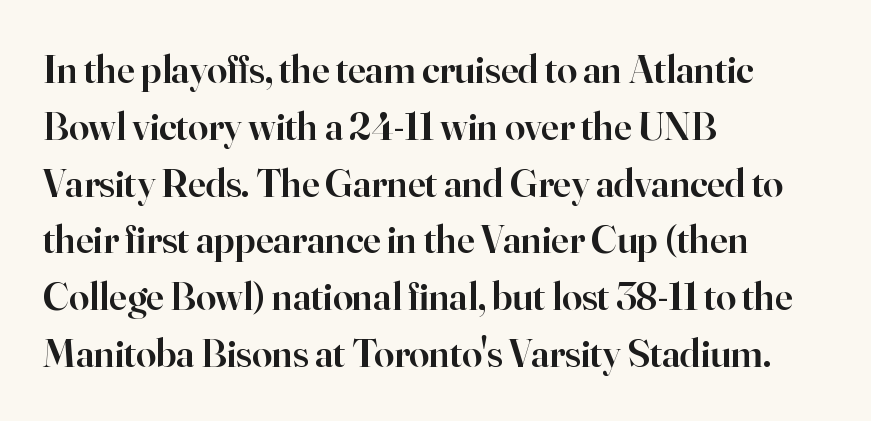
The image shows 40 px semibold serif type, upright; set left-aligned, normal line spacing (1.42x), normal letter spacing, not underlined; high stroke contrast and a small x-height.
